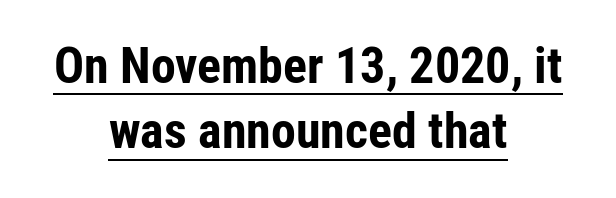
These lines carry a lot of weight — the face is fully bold. The typeface chosen for these lines omits serifs. Designer's note — italics off, roman on. The letters advance in unequal steps, a hallmark of proportional type. Notice how a bar underscores the lettering throughout.
